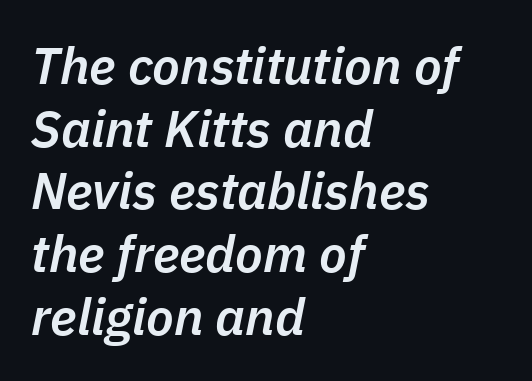
Reading down the block, your eye returns to a fixed left position each line. The foot of each line stays bare and open. The typography opts for an oblique posture over an upright one. These lines keep a tight, regular rhythm from letter to letter. Emphasis by weight is partial: semibold.
